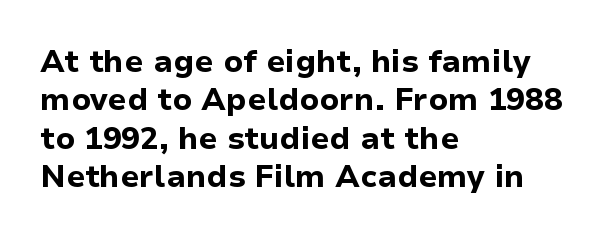
Inter-character spacing is left at the font's built-in metrics. This sample has the flowing, uneven cadence of proportional lettering. The specimen omits any rule beneath the text block's lines. This rendering employs a face without finishing strokes, i.e., a sans-serif.
